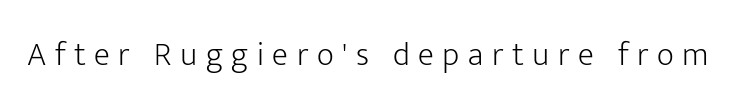
{"serif": "no", "italic": "no", "bold": "no", "weight": "light", "width": "normal", "stroke_contrast": "low", "x_height": "medium", "monospaced": "no", "underline": "no", "letter_spacing": "wide", "letter_spacing_em": 0.26, "glyph_px": 33}
